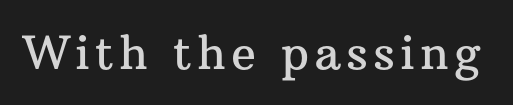
Q: Is the text italic (slanted)? A: No, it is upright.
Q: Is the typeface a serif or a sans-serif typeface? A: Serif.
Q: Is the text underlined? A: No.
Q: Width (condensed, normal, or wide)? A: Normal.
Q: Stroke contrast? A: Medium.
Q: x-height? A: Medium.
Q: Monospaced? A: No.
